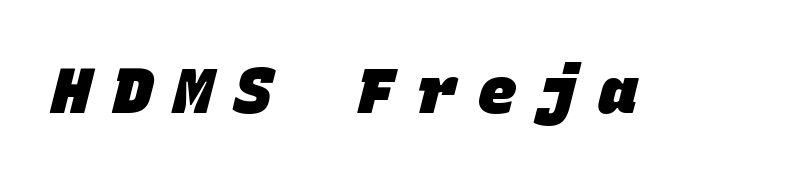
The image shows 64 px heavy sans-serif type, monospaced; set unusually wide letter spacing (+0.35 em), not underlined; low stroke contrast and a large x-height.
